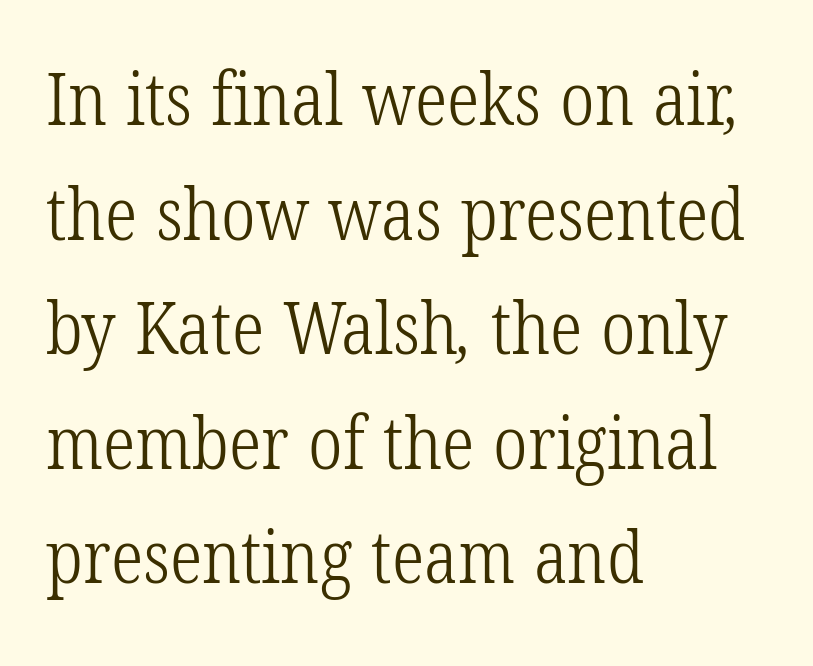
{"serif": "yes", "bold": "no", "weight": "light", "width": "condensed", "stroke_contrast": "low", "x_height": "medium", "monospaced": "no", "underline": "no", "align": "left", "line_spacing": "normal", "line_spacing_ratio": 1.57, "letter_spacing": "normal", "letter_spacing_em": 0.0, "glyph_px": 73}
